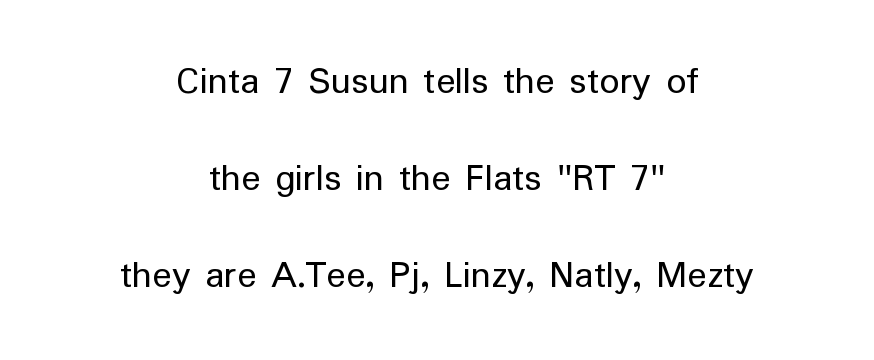
Q: Is the text bold? A: No.
Q: Is the text italic (slanted)? A: No, it is upright.
Q: Is the typeface a serif or a sans-serif typeface? A: Sans-serif.
Q: Is the text underlined? A: No.
Q: How is the paragraph aligned? A: Centered.
Q: Is the spacing between letters normal or unusually wide? A: Normal.
Q: Is the spacing between lines tight, normal or loose? A: Loose.
Q: Width (condensed, normal, or wide)? A: Normal.
Q: Stroke contrast? A: Low.
Q: x-height? A: Medium.
Q: Monospaced? A: No.
